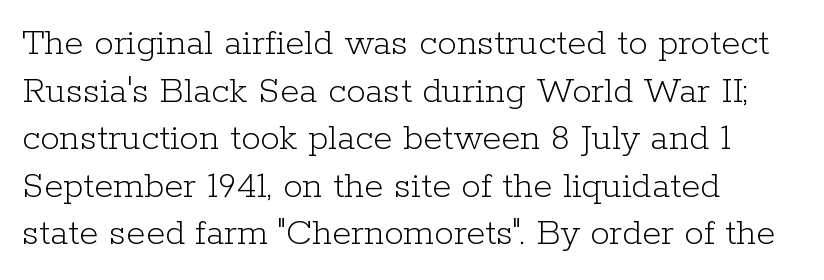
The image shows 39 px light serif type, upright; set left-aligned, line spacing 1.22x, normal letter spacing, not underlined; low stroke contrast and a medium x-height.
